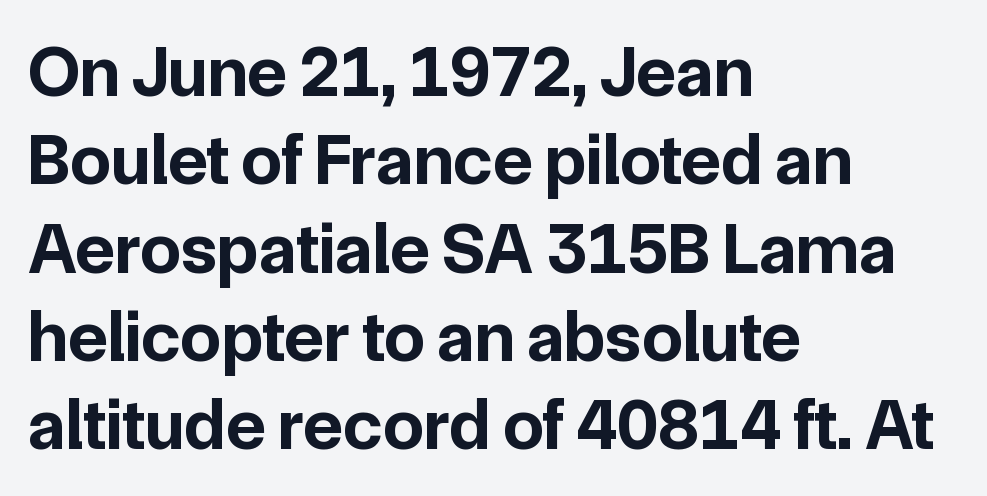
Q: Is the text bold? A: Yes.
Q: Is the text italic (slanted)? A: No, it is upright.
Q: Is the typeface a serif or a sans-serif typeface? A: Sans-serif.
Q: Is the text underlined? A: No.
Q: How is the paragraph aligned? A: Left-aligned.
Q: Is the spacing between letters normal or unusually wide? A: Normal.
Q: Width (condensed, normal, or wide)? A: Normal.
Q: Stroke contrast? A: Low.
Q: x-height? A: Medium.
Q: Monospaced? A: No.
